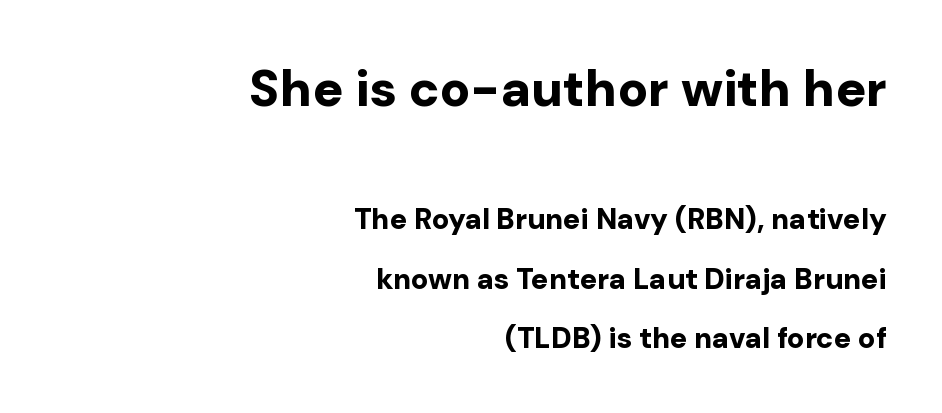
The image shows 51 px bold sans-serif type, upright; set right-aligned, loose line spacing (2.05x), normal letter spacing, not underlined; the first (top) block is 1.76x larger; low stroke contrast and a medium x-height.
